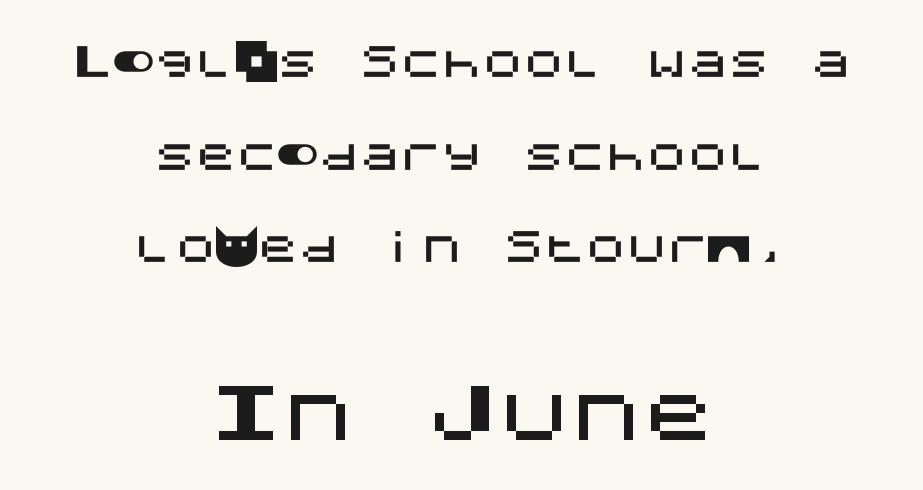
Q: Is the text italic (slanted)? A: No, it is upright.
Q: Is the typeface a serif or a sans-serif typeface? A: Sans-serif.
Q: Is the text underlined? A: No.
Q: How is the paragraph aligned? A: Centered.
Q: Is the spacing between letters normal or unusually wide? A: Normal.
Q: Is the spacing between lines tight, normal or loose? A: Loose.
Q: Which block of text is set in a larger size, the first (top) or the second (bottom)? A: The second (bottom) one.
Q: Width (condensed, normal, or wide)? A: Normal.
Q: Stroke contrast? A: Medium.
Q: x-height? A: Large.
